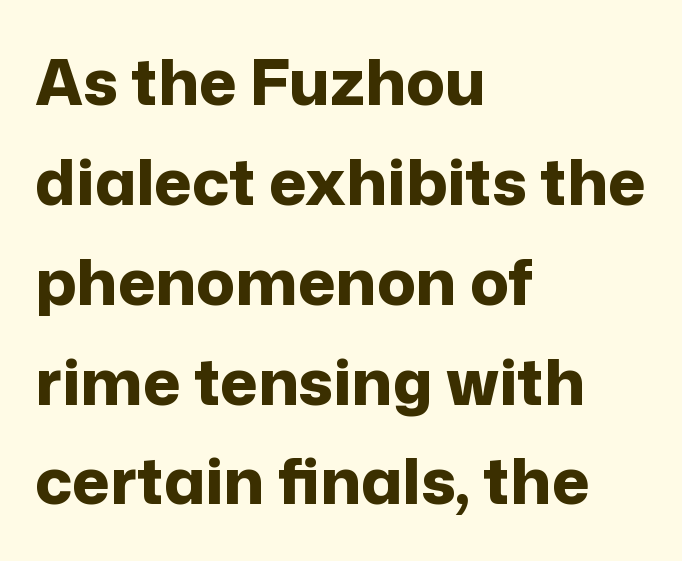
{"serif": "no", "italic": "no", "bold": "yes", "weight": "bold", "width": "normal", "stroke_contrast": "low", "x_height": "medium", "monospaced": "no", "underline": "no", "align": "left", "line_spacing": "normal", "line_spacing_ratio": 1.56, "letter_spacing": "normal", "letter_spacing_em": 0.0, "glyph_px": 64}
